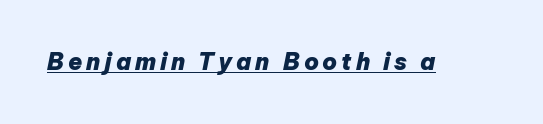
The typesetter has applied underlining to the passage shown. Rendered with sloped, italic letterforms. The glyphs have the mass of a bold cut.
